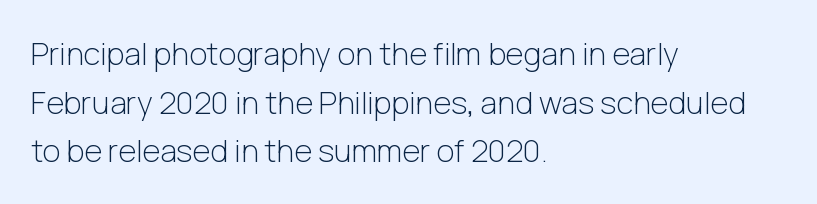
This rendering leaves character spacing at its baseline value. Is the type heavy? It reads as light-to-regular instead. A normal amount of white space separates one row of letters from the next. The letters advance in unequal steps, a hallmark of proportional type. The rendering shows plain stroke endings on the letterforms — a sans-serif design. Characters remain perfectly vertical along every line.
